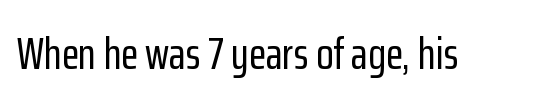
The tracking reads as untouched default to a designer's eye. The designer went with a sans here, leaving each stem footless. The passage shown is typed in a proportional face where columns would drift. Only glyphs here, with clear space below each row.
